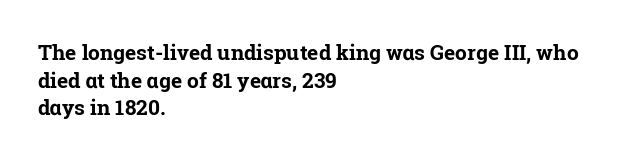
{"italic": "no", "bold": "yes", "underline": "no", "align": "left", "line_spacing": "normal", "line_spacing_ratio": 1.32, "letter_spacing": "normal", "letter_spacing_em": 0.0, "glyph_px": 21}
